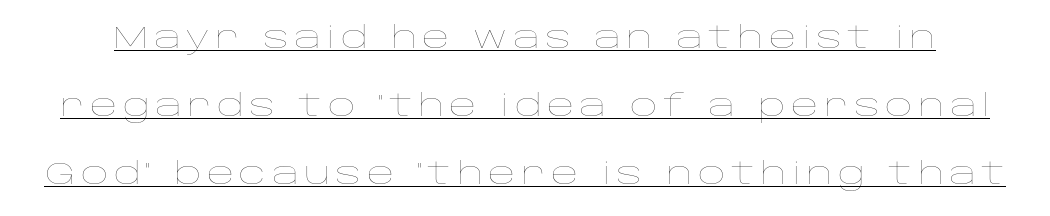
Each new line begins a long way beneath the previous one. The string is rendered with underlining switched on. Summary of weight: not heavy and not bold. It's the straight-up-and-down kind of type.
